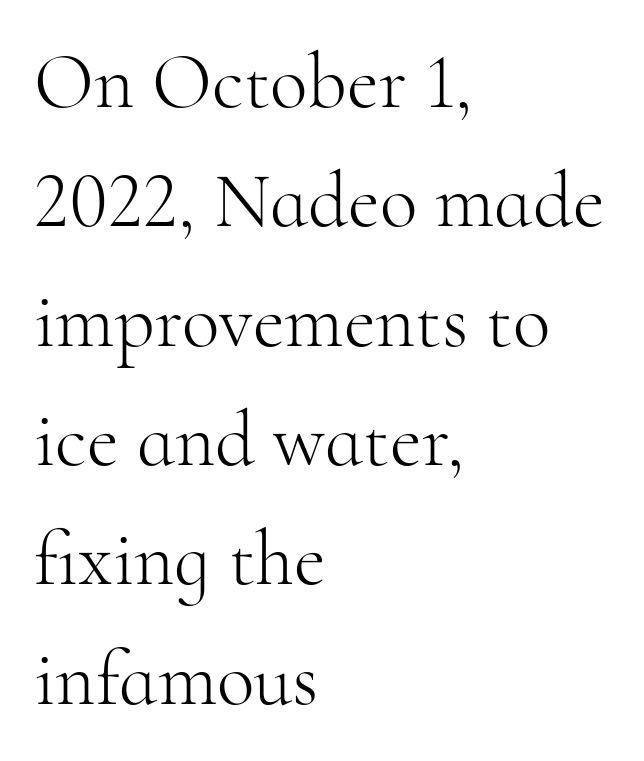
{"serif": "yes", "italic": "no", "bold": "no", "weight": "light", "width": "normal", "stroke_contrast": "high", "x_height": "small", "monospaced": "no", "underline": "no", "align": "left", "line_spacing": "normal", "line_spacing_ratio": 1.53, "letter_spacing": "normal", "letter_spacing_em": 0.0, "glyph_px": 78}
